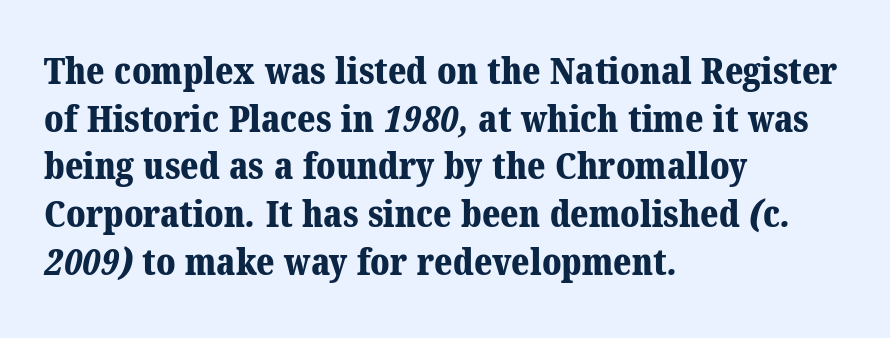
Q: Is the text bold? A: Yes.
Q: Is the typeface a serif or a sans-serif typeface? A: Serif.
Q: Is the text underlined? A: No.
Q: How is the paragraph aligned? A: Left-aligned.
Q: Is the spacing between letters normal or unusually wide? A: Normal.
Q: Is the spacing between lines tight, normal or loose? A: Normal.
Q: Width (condensed, normal, or wide)? A: Normal.
Q: Stroke contrast? A: Medium.
Q: x-height? A: Medium.
Q: Monospaced? A: No.
